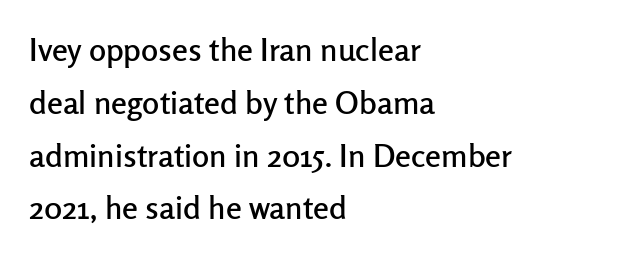
Q: Is the text italic (slanted)? A: No, it is upright.
Q: Is the typeface a serif or a sans-serif typeface? A: Sans-serif.
Q: Is the text underlined? A: No.
Q: How is the paragraph aligned? A: Left-aligned.
Q: Is the spacing between letters normal or unusually wide? A: Normal.
Q: Is the spacing between lines tight, normal or loose? A: Normal.
Q: Width (condensed, normal, or wide)? A: Normal.
Q: Stroke contrast? A: Low.
Q: x-height? A: Medium.
Q: Monospaced? A: No.
